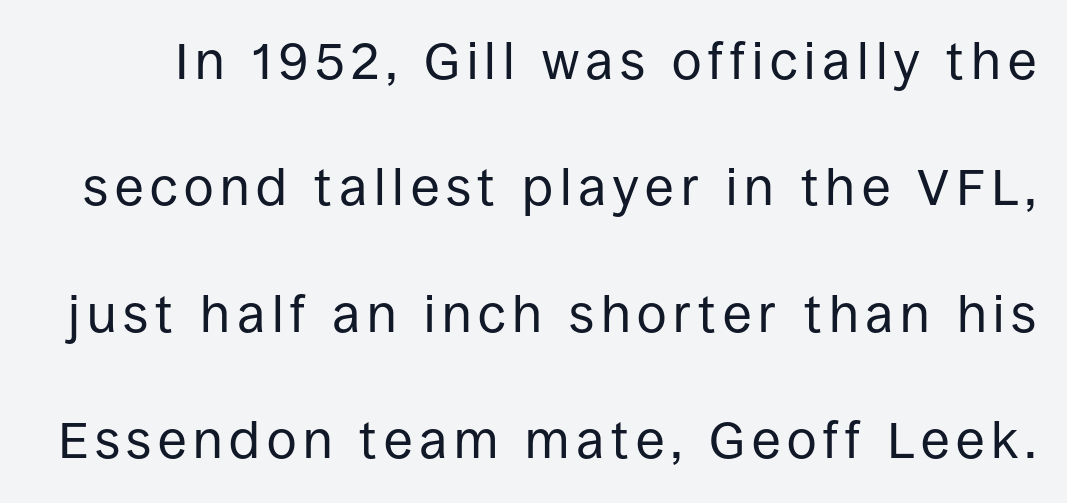
{"serif": "no", "italic": "no", "bold": "no", "weight": "regular", "width": "normal", "stroke_contrast": "low", "x_height": "large", "monospaced": "no", "underline": "no", "line_spacing": "loose", "line_spacing_ratio": 2.43, "glyph_px": 52}
